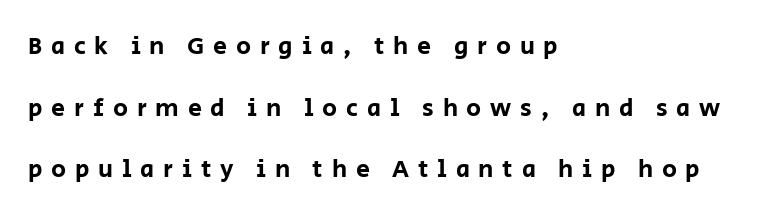
Q: Is the text italic (slanted)? A: No, it is upright.
Q: Is the text underlined? A: No.
Q: How is the paragraph aligned? A: Left-aligned.
Q: Is the spacing between letters normal or unusually wide? A: Unusually wide.
Q: Is the spacing between lines tight, normal or loose? A: Loose.
